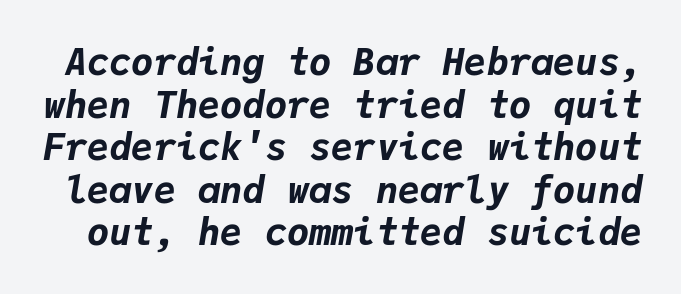
The image shows 37 px bold type, italic (leaning right), monospaced; set tight line spacing (1.15x), normal letter spacing, not underlined; low stroke contrast and a medium x-height.
